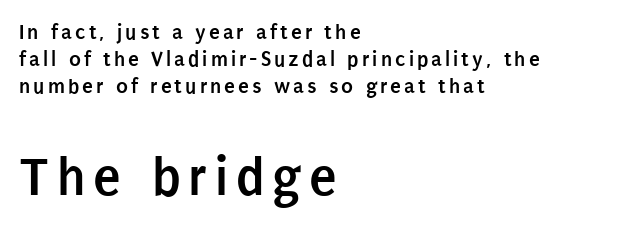
The image shows 56 px semibold, condensed sans-serif type, upright; set left-aligned, line spacing 1.23x, not underlined; the second (bottom) block is 2.55x larger; low stroke contrast and a large x-height.
